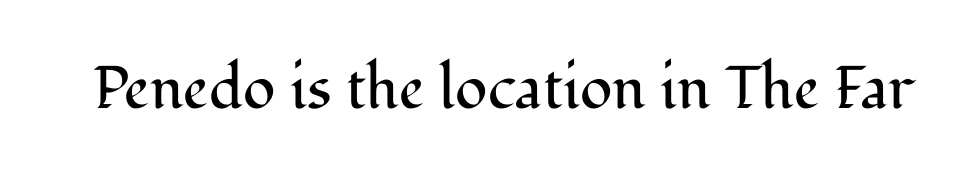
{"serif": "yes", "italic": "no", "bold": "no", "weight": "regular", "width": "normal", "stroke_contrast": "medium", "x_height": "medium", "monospaced": "no", "underline": "no", "letter_spacing": "normal", "letter_spacing_em": 0.0, "glyph_px": 60}
